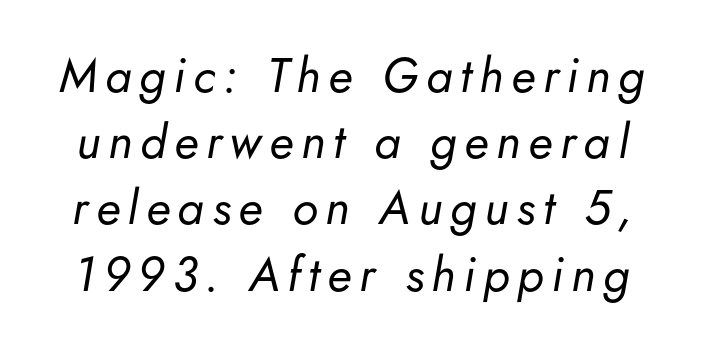
The image shows 48 px regular-weight type, italic (leaning right); set normal line spacing (1.38x), not underlined; low stroke contrast and a small x-height.
